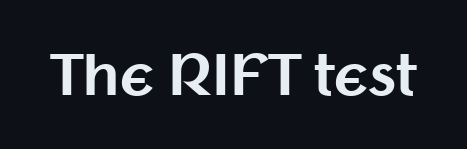
Q: Is the text bold? A: Yes.
Q: Is the text italic (slanted)? A: No, it is upright.
Q: Is the typeface a serif or a sans-serif typeface? A: Sans-serif.
Q: Is the text underlined? A: No.
Q: Is the spacing between letters normal or unusually wide? A: Normal.
Q: Width (condensed, normal, or wide)? A: Normal.
Q: Stroke contrast? A: Medium.
Q: x-height? A: Medium.
Q: Monospaced? A: No.
